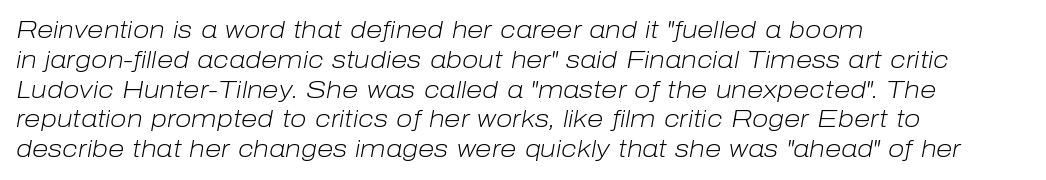
{"italic": "yes", "lean": "right", "slant_degrees": 10, "bold": "no", "underline": "no", "align": "left", "line_spacing_ratio": 1.24, "letter_spacing": "normal", "letter_spacing_em": 0.0, "glyph_px": 24}
